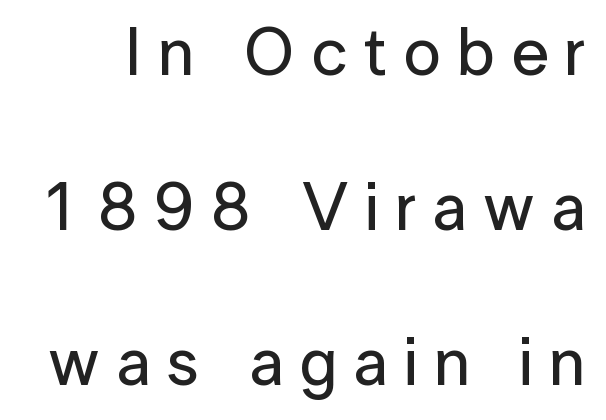
{"serif": "no", "italic": "no", "width": "normal", "stroke_contrast": "low", "x_height": "medium", "monospaced": "no", "underline": "no", "line_spacing": "loose", "line_spacing_ratio": 2.31, "letter_spacing": "wide", "letter_spacing_em": 0.24, "glyph_px": 67}
